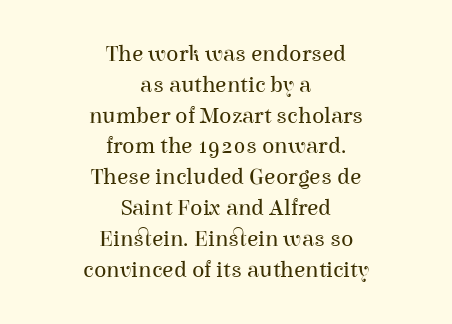
Evenly set lines give the paragraph a standard silhouette. These lines are centered, leaving both edges ragged. A roman cut, with each character standing at attention. Characters follow at the spacing the type designer built in. Nothing heavy about these letters — not bold at all.
